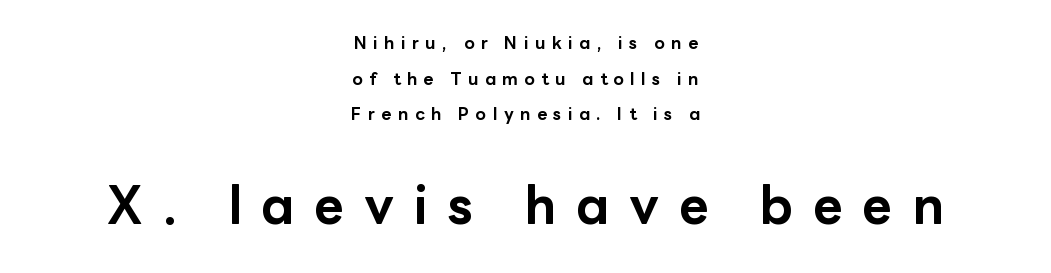
Q: Is the text bold? A: Yes.
Q: Is the text italic (slanted)? A: No, it is upright.
Q: Is the typeface a serif or a sans-serif typeface? A: Sans-serif.
Q: Is the text underlined? A: No.
Q: How is the paragraph aligned? A: Centered.
Q: Is the spacing between letters normal or unusually wide? A: Unusually wide.
Q: Is the spacing between lines tight, normal or loose? A: Loose.
Q: Which block of text is set in a larger size, the first (top) or the second (bottom)? A: The second (bottom) one.
Q: Width (condensed, normal, or wide)? A: Normal.
Q: Stroke contrast? A: Low.
Q: x-height? A: Medium.
Q: Monospaced? A: No.
